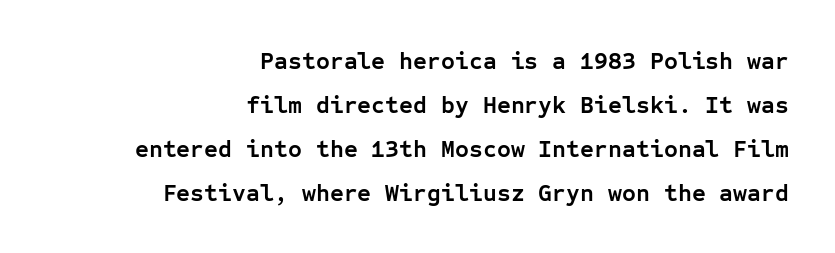
{"italic": "no", "bold": "yes", "underline": "no", "align": "right", "line_spacing_ratio": 1.83, "letter_spacing": "normal", "letter_spacing_em": 0.0, "glyph_px": 24}
